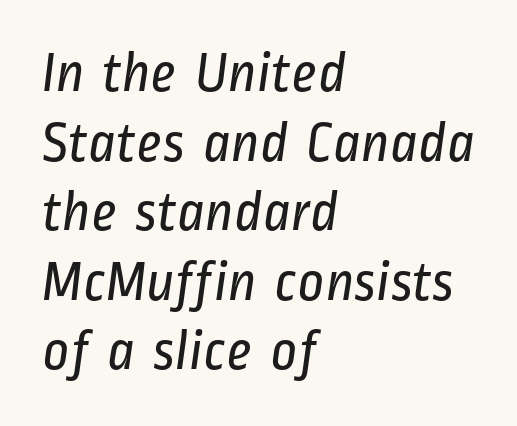
Underlining? Definitely not there. Vertical stems look standard width or narrower in stroke. Compared with a centered layout, this one pins lines to the left instead. Characters follow at the spacing the type designer built in. A typesetter would call this proportional, since set widths differ per character. Note: no serifs on the glyphs.
